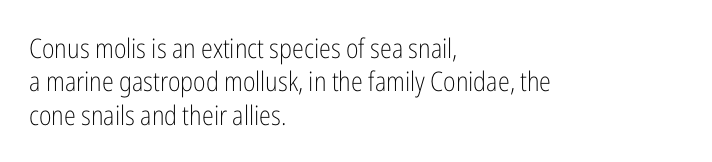
Q: Is the text bold? A: No.
Q: Is the text italic (slanted)? A: No, it is upright.
Q: Is the text underlined? A: No.
Q: How is the paragraph aligned? A: Left-aligned.
Q: Is the spacing between letters normal or unusually wide? A: Normal.
